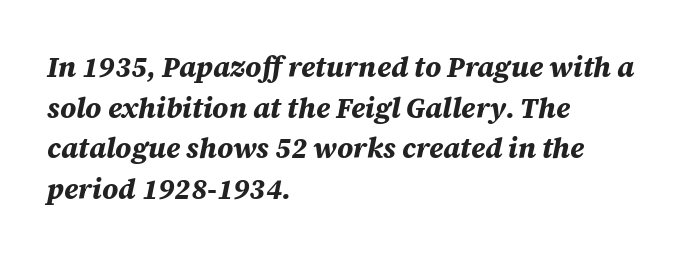
Q: Is the text bold? A: Yes.
Q: Is the text italic (slanted)? A: Yes, it leans right by about 12 degrees.
Q: Is the text underlined? A: No.
Q: How is the paragraph aligned? A: Left-aligned.
Q: Is the spacing between letters normal or unusually wide? A: Normal.
Q: Is the spacing between lines tight, normal or loose? A: Normal.
Q: Width (condensed, normal, or wide)? A: Normal.
Q: Stroke contrast? A: Medium.
Q: x-height? A: Large.
Q: Monospaced? A: No.
